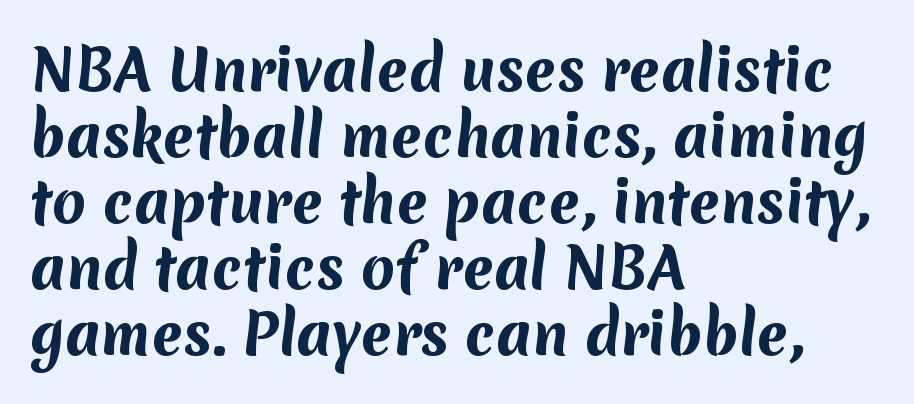
Q: Is the text bold? A: Yes.
Q: Is the typeface a serif or a sans-serif typeface? A: Sans-serif.
Q: Is the text underlined? A: No.
Q: How is the paragraph aligned? A: Left-aligned.
Q: Is the spacing between letters normal or unusually wide? A: Normal.
Q: Width (condensed, normal, or wide)? A: Normal.
Q: Stroke contrast? A: Medium.
Q: x-height? A: Medium.
Q: Monospaced? A: No.
